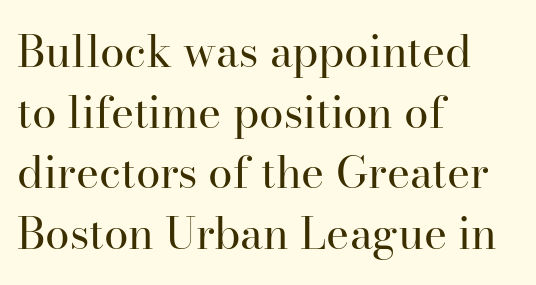
Q: Is the text bold? A: No.
Q: Is the text italic (slanted)? A: No, it is upright.
Q: Is the typeface a serif or a sans-serif typeface? A: Serif.
Q: Is the text underlined? A: No.
Q: How is the paragraph aligned? A: Left-aligned.
Q: Is the spacing between letters normal or unusually wide? A: Normal.
Q: Is the spacing between lines tight, normal or loose? A: Normal.
Q: Width (condensed, normal, or wide)? A: Normal.
Q: Stroke contrast? A: High.
Q: x-height? A: Small.
Q: Monospaced? A: No.
